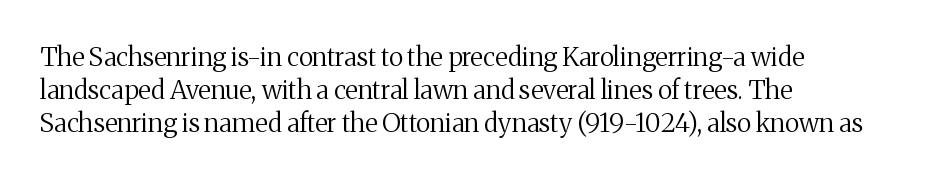
When letters stand straight like this, we call the style roman or upright. These lines sit exactly where default settings would place them. Students, note that the glyphs here touch the page at normal intervals. The passage shown is not bold in any degree. In CSS terms this would be text-align: left. Underlining? Definitely not there.
